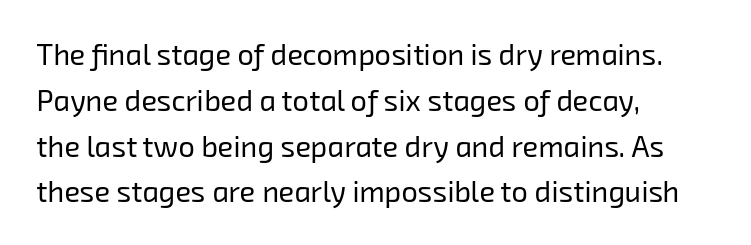
The image shows 29 px regular-weight sans-serif type; set left-aligned, normal line spacing (1.58x), normal letter spacing, not underlined; low stroke contrast and a medium x-height.
